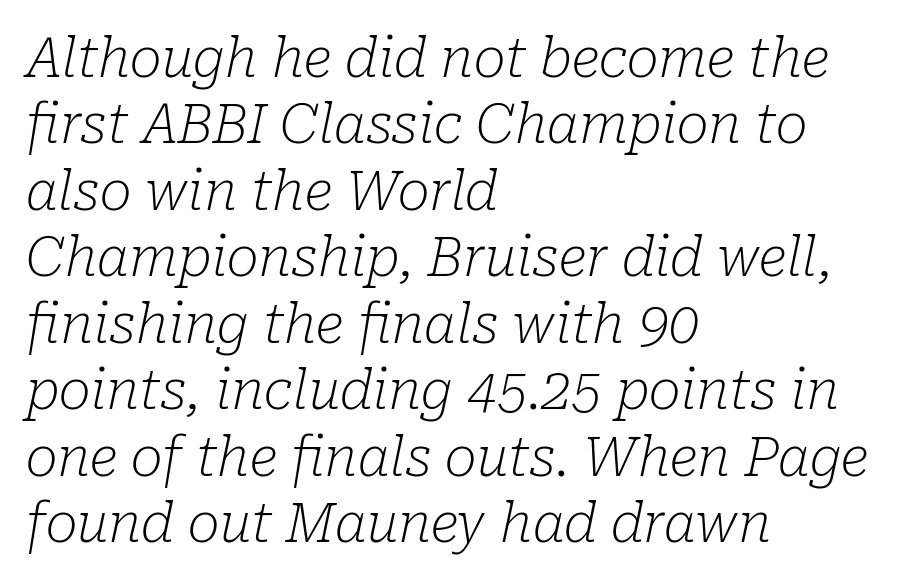
The image shows 54 px light serif type, italic (leaning right); set left-aligned, line spacing 1.23x, normal letter spacing, not underlined; low stroke contrast and a medium x-height.
